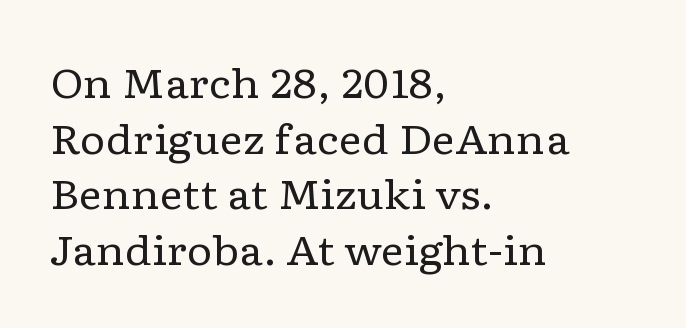
The face used here is seriffed, in the tradition of book romans. Is the stroke heavy? The answer is a plain regular-or-lighter. In terms of leading, this rendering sits right in the middle. These lines were composed using upright roman letters. Does extra space separate the letters? No, they use regular spacing. Just letters on the line, the space beneath them empty.
